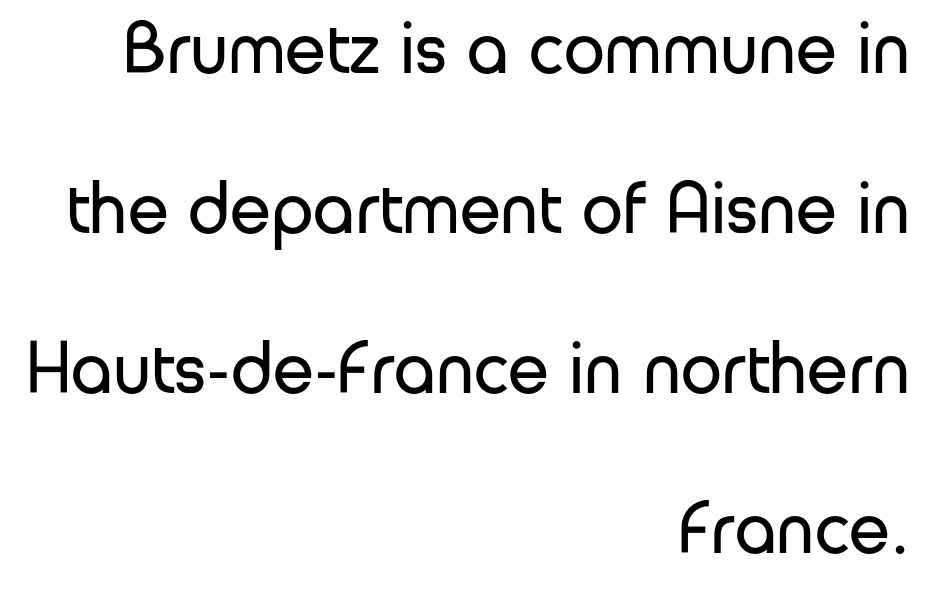
Q: Is the text bold? A: No.
Q: Is the text italic (slanted)? A: No, it is upright.
Q: Is the typeface a serif or a sans-serif typeface? A: Sans-serif.
Q: Is the text underlined? A: No.
Q: How is the paragraph aligned? A: Right-aligned.
Q: Is the spacing between letters normal or unusually wide? A: Normal.
Q: Is the spacing between lines tight, normal or loose? A: Loose.
Q: Width (condensed, normal, or wide)? A: Normal.
Q: Stroke contrast? A: Low.
Q: x-height? A: Medium.
Q: Monospaced? A: No.
